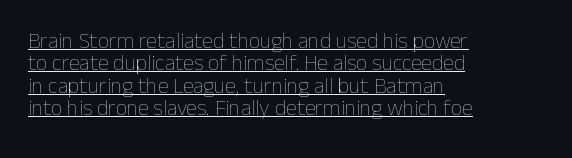
The image shows 22 px text type, upright; set left-aligned, tight line spacing (1.02x), normal letter spacing, underlined.
